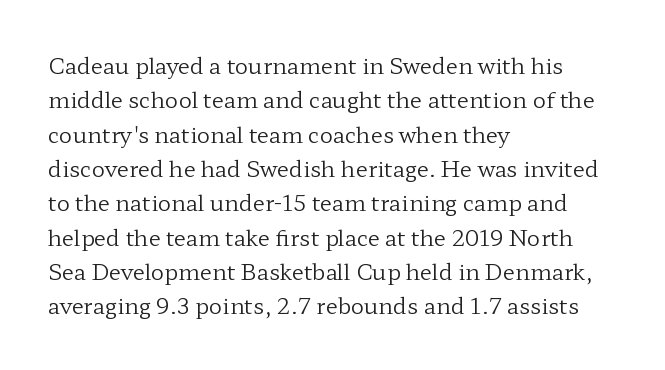
The image shows 22 px text type, upright; set left-aligned, normal line spacing (1.56x), normal letter spacing, not underlined.
